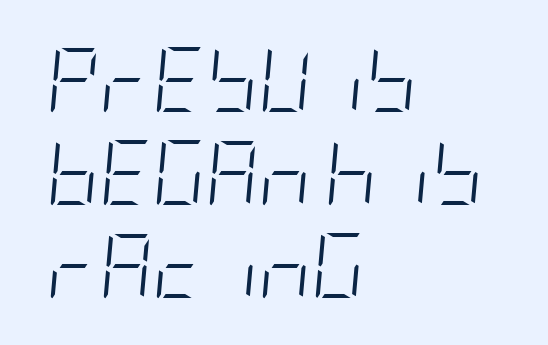
{"italic": "yes", "lean": "right", "slant_degrees": 5, "bold": "no", "weight": "light", "width": "condensed", "stroke_contrast": "low", "x_height": "large", "underline": "no", "align": "left", "line_spacing": "normal", "line_spacing_ratio": 1.43, "letter_spacing": "normal", "letter_spacing_em": 0.0, "glyph_px": 65}
